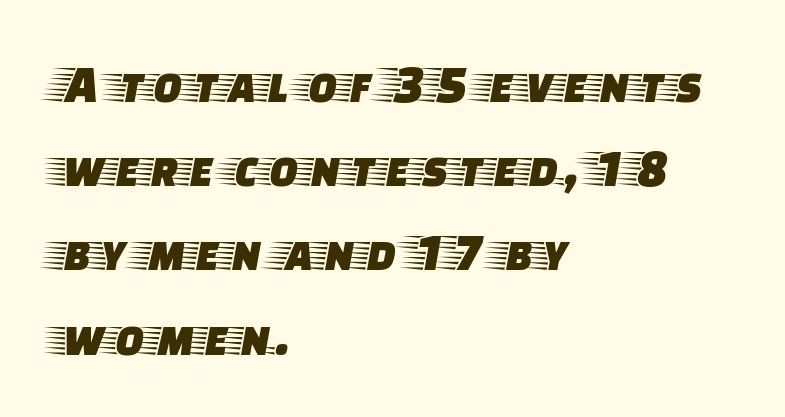
The paragraph shown leans on its left margin. How are the letters spaced? Ordinarily, with no added tracking. Regular leading. Type without underlining.
